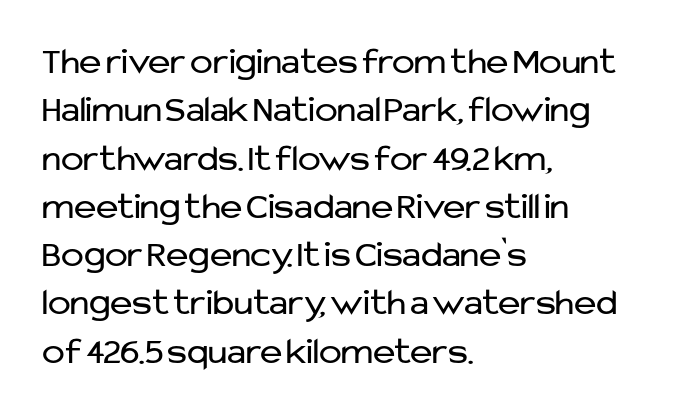
Q: Is the text bold? A: No.
Q: Is the text italic (slanted)? A: No, it is upright.
Q: Is the typeface a serif or a sans-serif typeface? A: Sans-serif.
Q: Is the text underlined? A: No.
Q: How is the paragraph aligned? A: Left-aligned.
Q: Is the spacing between letters normal or unusually wide? A: Normal.
Q: Is the spacing between lines tight, normal or loose? A: Normal.
Q: Width (condensed, normal, or wide)? A: Normal.
Q: Stroke contrast? A: Low.
Q: x-height? A: Medium.
Q: Monospaced? A: No.
